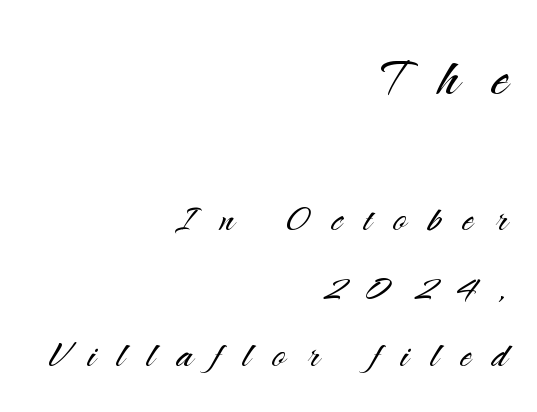
The block sitting higher on the canvas is the one with enlarged characters. Unbolded letterforms with no extra heft. Think of a printed novel: that variable character pitch is what you see here. Compared with typical body copy, the letter spacing here is much looser.
